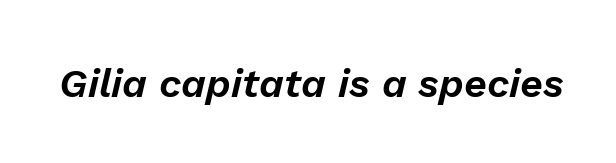
Q: Is the text italic (slanted)? A: Yes, it leans right by about 13 degrees.
Q: Is the text underlined? A: No.
Q: Is the spacing between letters normal or unusually wide? A: Normal.
Q: Width (condensed, normal, or wide)? A: Normal.
Q: Stroke contrast? A: Low.
Q: x-height? A: Medium.
Q: Monospaced? A: No.
